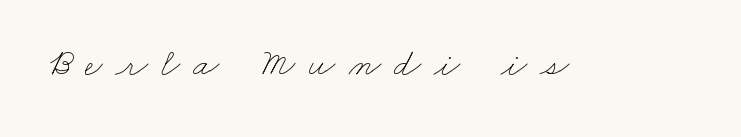
The image shows 38 px thin, wide type; set unusually wide letter spacing (+0.34 em), not underlined; low stroke contrast and a small x-height.
